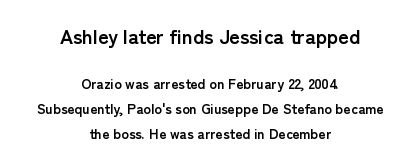
Q: Is the text bold? A: Yes.
Q: Is the text italic (slanted)? A: No, it is upright.
Q: Is the text underlined? A: No.
Q: How is the paragraph aligned? A: Centered.
Q: Is the spacing between letters normal or unusually wide? A: Normal.
Q: Which block of text is set in a larger size, the first (top) or the second (bottom)? A: The first (top) one.
